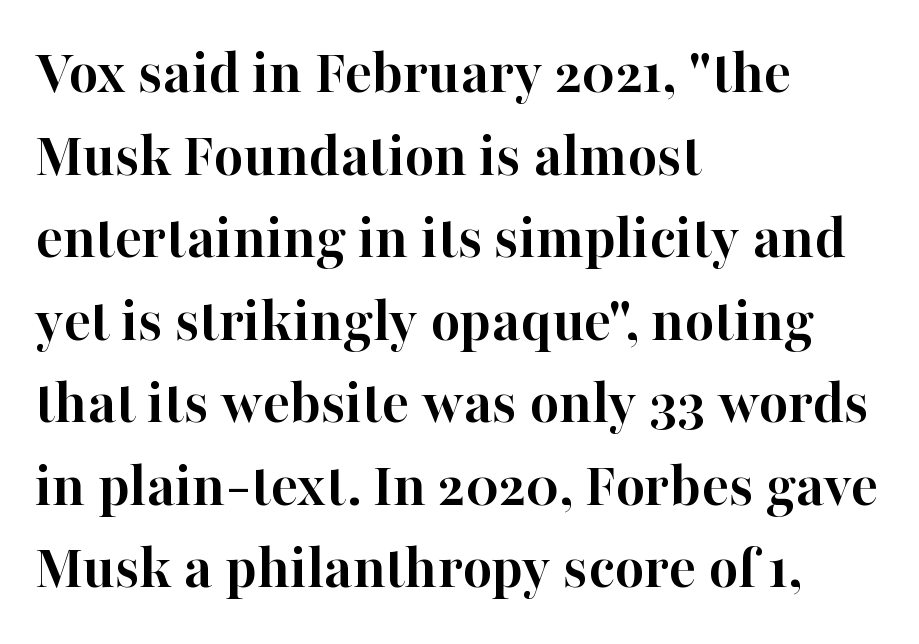
The image shows 64 px semibold serif type, upright; set left-aligned, normal line spacing (1.29x), normal letter spacing, not underlined; high stroke contrast and a medium x-height.
